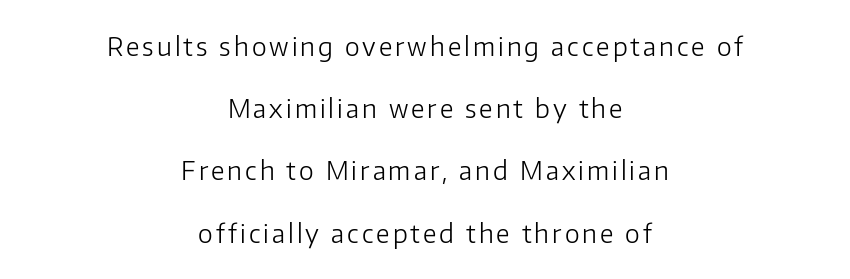
Q: Is the text bold? A: No.
Q: Is the text italic (slanted)? A: No, it is upright.
Q: Is the text underlined? A: No.
Q: How is the paragraph aligned? A: Centered.
Q: Is the spacing between lines tight, normal or loose? A: Loose.
